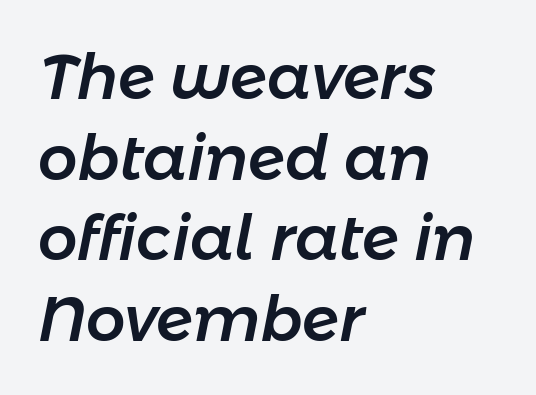
The image shows 62 px text type, italic (leaning right); set left-aligned, normal line spacing (1.3x), normal letter spacing, not underlined; low stroke contrast and a medium x-height.
